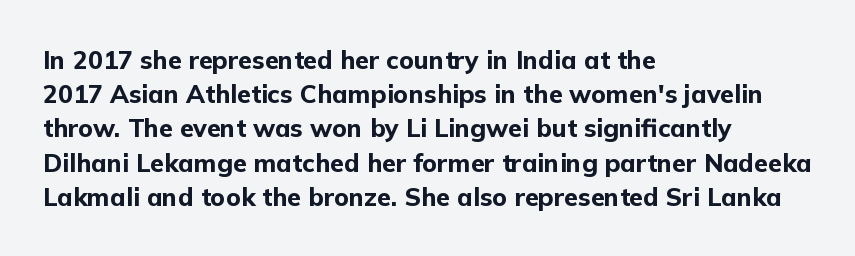
The lines in this sample share a left origin and differ only in where they stop. Summary of vertical rhythm: regular, with standard interline spacing. Italic: no, the glyphs are upright roman. The letterforms sit shoulder to shoulder at normal distance. Set as a true bold cut, around the 700 mark. The baseline area is clear.
